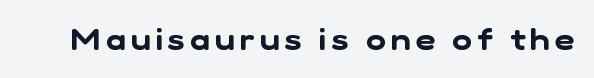
The image shows 30 px sans-serif type; set not underlined; low stroke contrast and a medium x-height.
